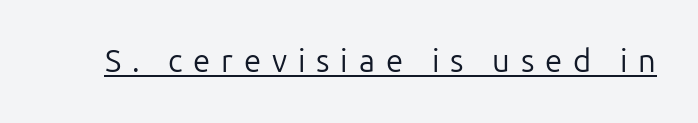
These characters rest on top of a visible drawn line. The strokes carry an ordinary text weight at most. Proportional: the letters do not fall into vertical columns. Characters remain perfectly vertical along every line. The gaps between neighbouring characters are conspicuously large.
